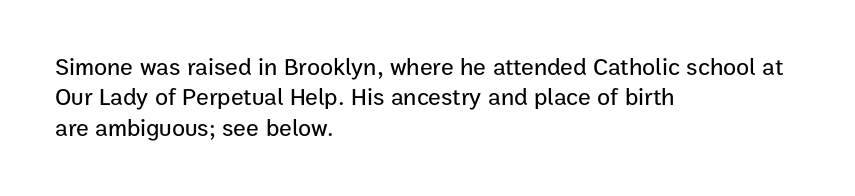
The image shows 24 px text type, upright; set left-aligned, normal line spacing (1.27x), normal letter spacing, not underlined.
